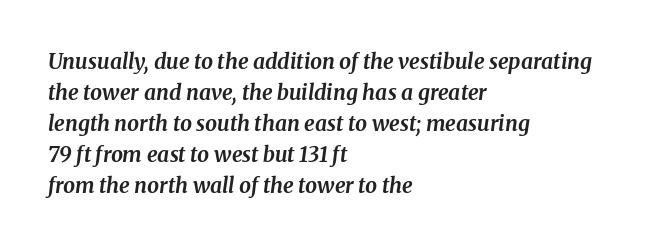
Q: Is the text bold? A: Yes.
Q: Is the text italic (slanted)? A: Yes, it leans right by about 8 degrees.
Q: Is the text underlined? A: No.
Q: How is the paragraph aligned? A: Left-aligned.
Q: Is the spacing between letters normal or unusually wide? A: Normal.
Q: Is the spacing between lines tight, normal or loose? A: Normal.
